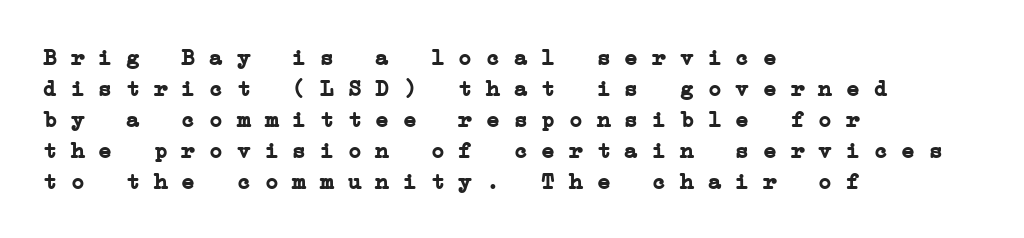
Caption: bold face, heavy strokes. The horizontal fit of the characters is conventional and even. The rows are spaced the way most documents space them. The lines are quadded left.
